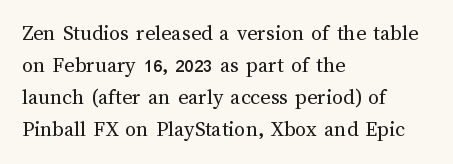
Weight: in the light-to-regular range. These lines keep a tight, regular rhythm from letter to letter. Any mark beneath the type? The region is blank. Left-aligned paragraph, ragged on the right. If you drew a line through each stem, it would be perfectly vertical. Honestly, the row spacing looks completely unremarkable.
